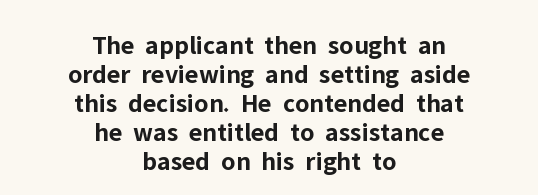
Pretty heavy lettering here — definitely bold. In terms of posture, this sample is upright. Quick note: underline off. This rendering leaves character spacing at its baseline value.
